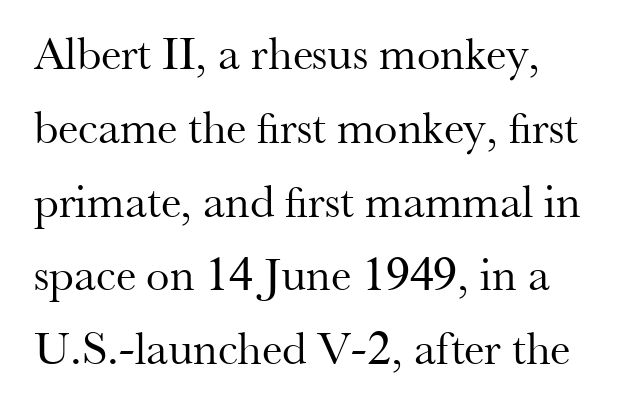
Tracking here is standard; glyphs follow each other at the usual distance. The passage shown is not bold in any degree. Anything drawn beneath the words? Only blank space. This sample uses a serif face. Vertically, the passage feels balanced, rows spaced as you'd expect. Style check: upright.
